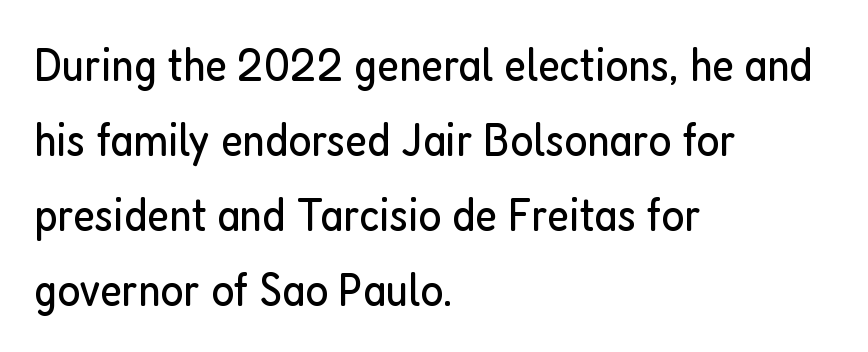
Q: Is the text bold? A: No.
Q: Is the text italic (slanted)? A: No, it is upright.
Q: Is the typeface a serif or a sans-serif typeface? A: Sans-serif.
Q: Is the text underlined? A: No.
Q: How is the paragraph aligned? A: Left-aligned.
Q: Is the spacing between letters normal or unusually wide? A: Normal.
Q: Is the spacing between lines tight, normal or loose? A: Normal.
Q: Width (condensed, normal, or wide)? A: Condensed.
Q: Stroke contrast? A: Low.
Q: x-height? A: Medium.
Q: Monospaced? A: No.
